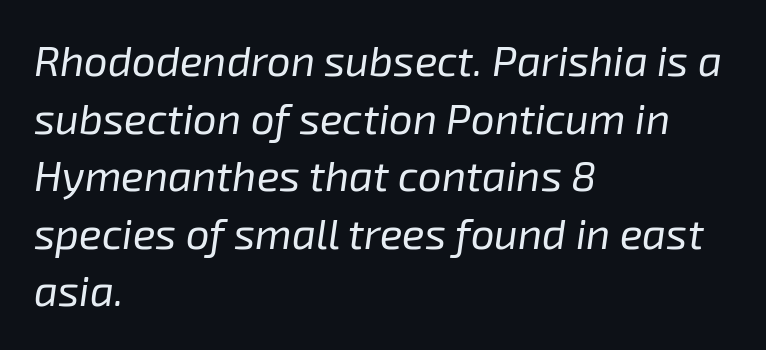
Looks like regular typesetting: each glyph gets only the width it needs. Emphasis-style slanted type is in use. The rows are spaced the way most documents space them. Alignment: flush left.
